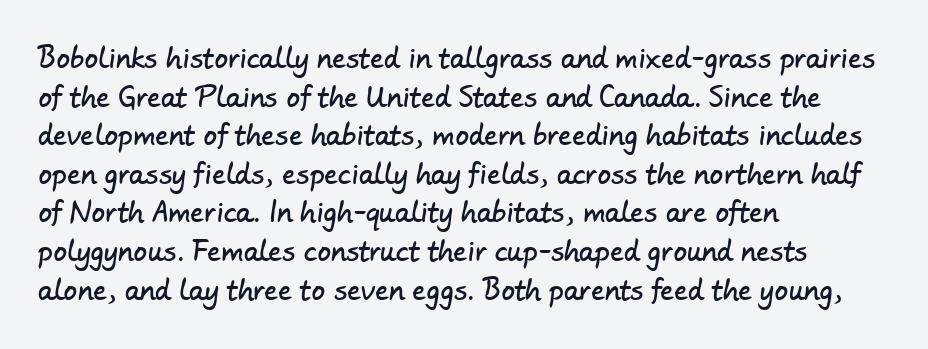
The image shows 27 px text type; set left-aligned, normal line spacing (1.43x), normal letter spacing, not underlined.
